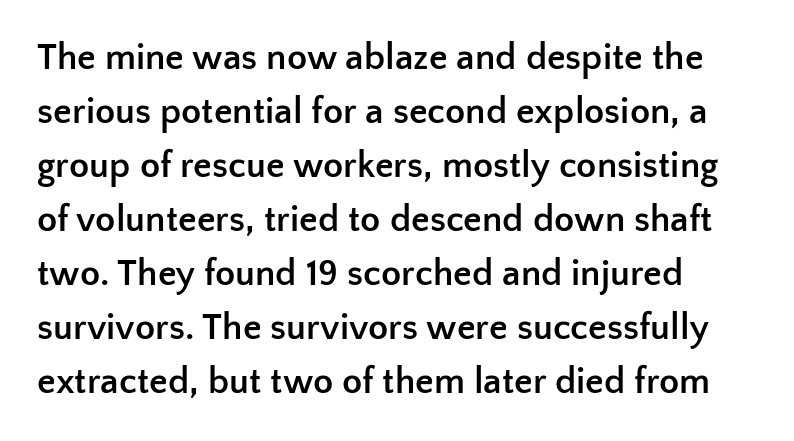
{"serif": "no", "italic": "no", "bold": "yes", "weight": "semibold", "width": "normal", "stroke_contrast": "low", "x_height": "medium", "monospaced": "no", "underline": "no", "align": "left", "line_spacing": "normal", "line_spacing_ratio": 1.46, "letter_spacing": "normal", "letter_spacing_em": 0.0, "glyph_px": 37}
